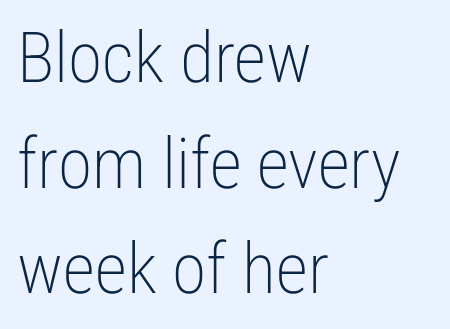
The image shows 70 px light, condensed sans-serif type, upright; set left-aligned, normal line spacing (1.51x), normal letter spacing, not underlined; low stroke contrast and a medium x-height.
